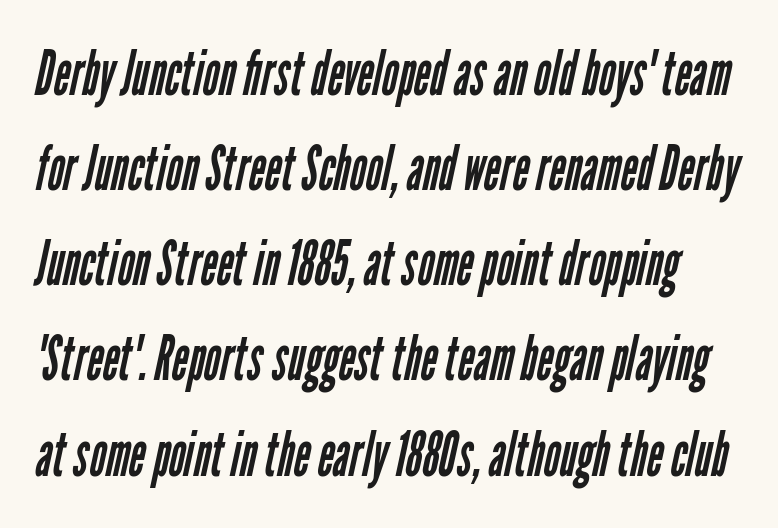
The image shows 63 px regular-weight, condensed sans-serif type; set normal line spacing (1.51x), normal letter spacing, not underlined; low stroke contrast and a medium x-height.
